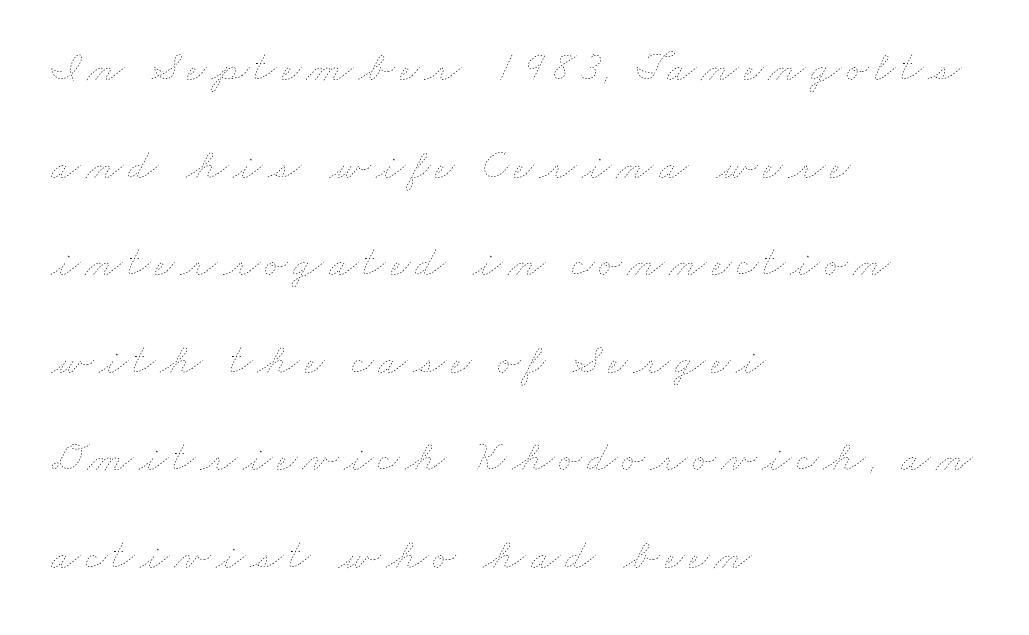
{"bold": "no", "weight": "thin", "width": "wide", "stroke_contrast": "low", "x_height": "small", "monospaced": "no", "underline": "no", "align": "left", "line_spacing": "loose", "line_spacing_ratio": 2.27, "glyph_px": 43}
